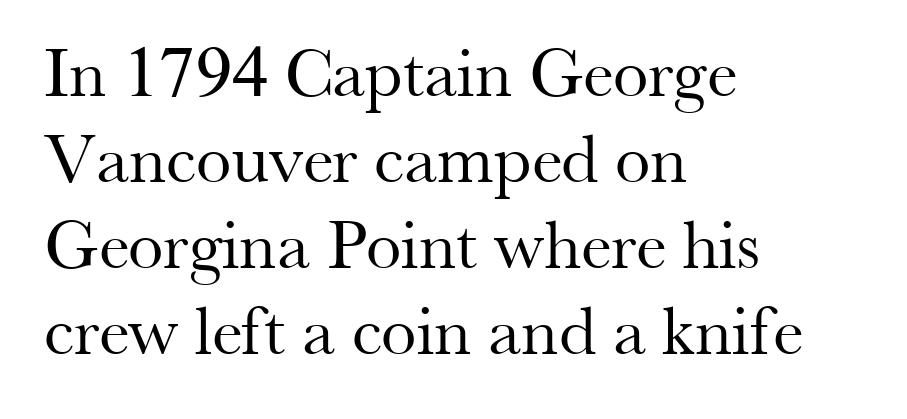
Q: Is the text bold? A: No.
Q: Is the text italic (slanted)? A: No, it is upright.
Q: Is the typeface a serif or a sans-serif typeface? A: Serif.
Q: Is the text underlined? A: No.
Q: How is the paragraph aligned? A: Left-aligned.
Q: Is the spacing between letters normal or unusually wide? A: Normal.
Q: Width (condensed, normal, or wide)? A: Normal.
Q: Stroke contrast? A: Medium.
Q: x-height? A: Small.
Q: Monospaced? A: No.
